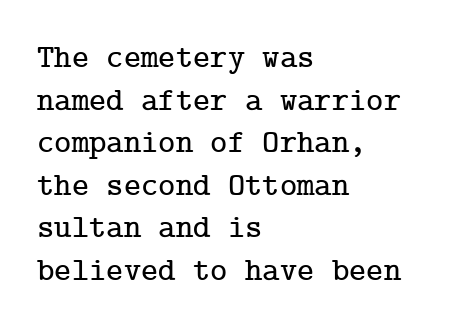
{"serif": "yes", "italic": "no", "width": "normal", "stroke_contrast": "low", "x_height": "medium", "underline": "no", "align": "left", "line_spacing": "normal", "line_spacing_ratio": 1.29, "letter_spacing": "normal", "letter_spacing_em": 0.0, "glyph_px": 33}
